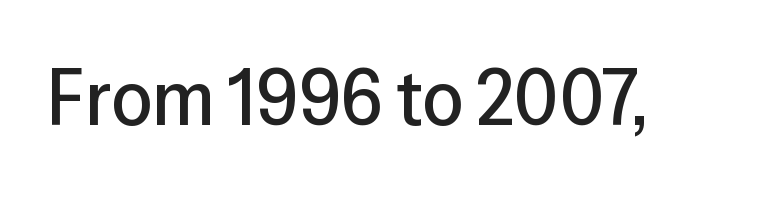
Q: Is the text italic (slanted)? A: No, it is upright.
Q: Is the typeface a serif or a sans-serif typeface? A: Sans-serif.
Q: Is the text underlined? A: No.
Q: Is the spacing between letters normal or unusually wide? A: Normal.
Q: Width (condensed, normal, or wide)? A: Normal.
Q: Stroke contrast? A: Low.
Q: x-height? A: Medium.
Q: Monospaced? A: No.
